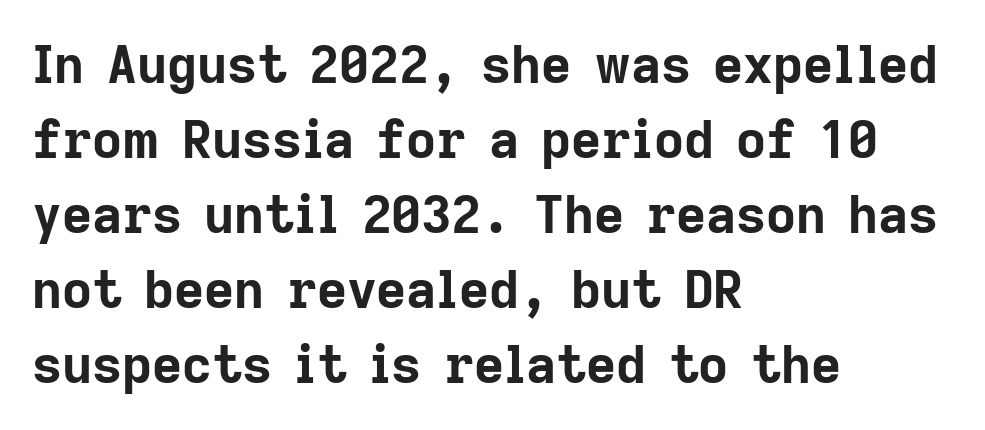
{"serif": "no", "italic": "no", "bold": "yes", "weight": "bold", "width": "normal", "stroke_contrast": "low", "x_height": "medium", "monospaced": "no", "underline": "no", "align": "left", "line_spacing": "normal", "line_spacing_ratio": 1.44, "letter_spacing": "normal", "letter_spacing_em": 0.0, "glyph_px": 52}
